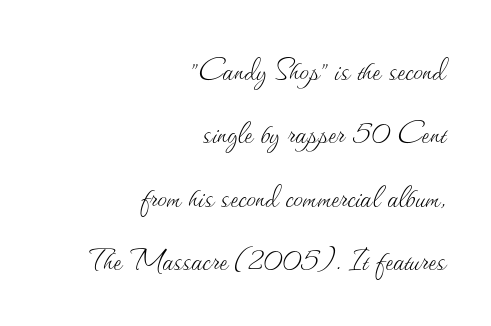
The image shows 38 px thin type; set right-aligned, normal line spacing (1.67x), normal letter spacing, not underlined; medium stroke contrast and a small x-height.
